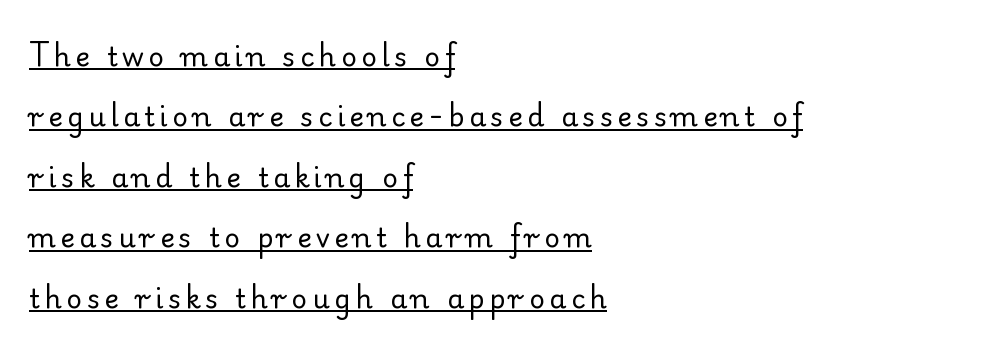
{"italic": "no", "bold": "no", "underline": "yes", "align": "left", "line_spacing": "loose", "line_spacing_ratio": 2.24, "glyph_px": 27}
